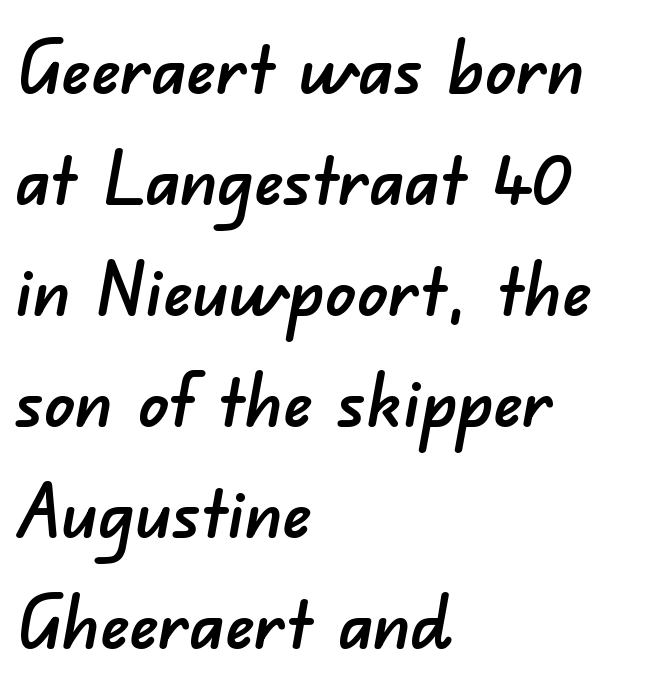
The image shows 75 px sans-serif type; set left-aligned, normal line spacing (1.48x), normal letter spacing, not underlined; low stroke contrast and a small x-height.
